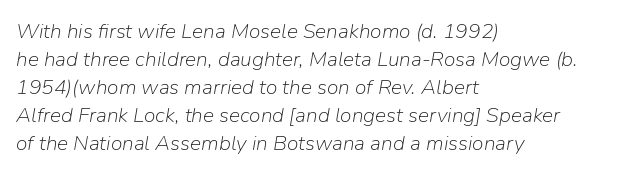
Q: Is the text bold? A: No.
Q: Is the text italic (slanted)? A: Yes, it leans right by about 9 degrees.
Q: Is the text underlined? A: No.
Q: How is the paragraph aligned? A: Left-aligned.
Q: Is the spacing between letters normal or unusually wide? A: Normal.
Q: Is the spacing between lines tight, normal or loose? A: Normal.
